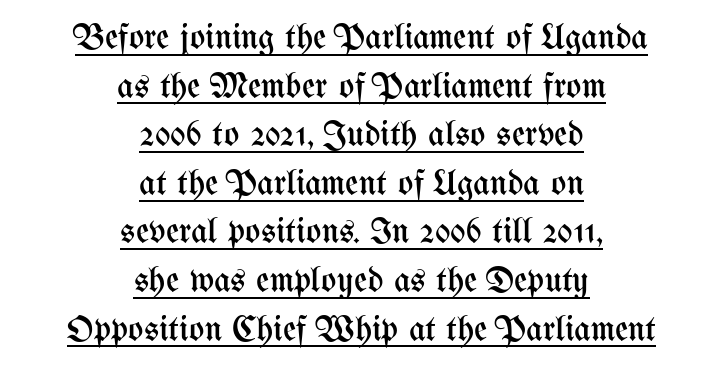
Quick note: underline on. Stems and bowls with no extra thickness — not bold. The letters stand straight up with perfectly vertical stems. How are the letters spaced? Ordinarily, with no added tracking. The passage is arranged like a title page — every line centered. The rows are spaced the way most documents space them.
